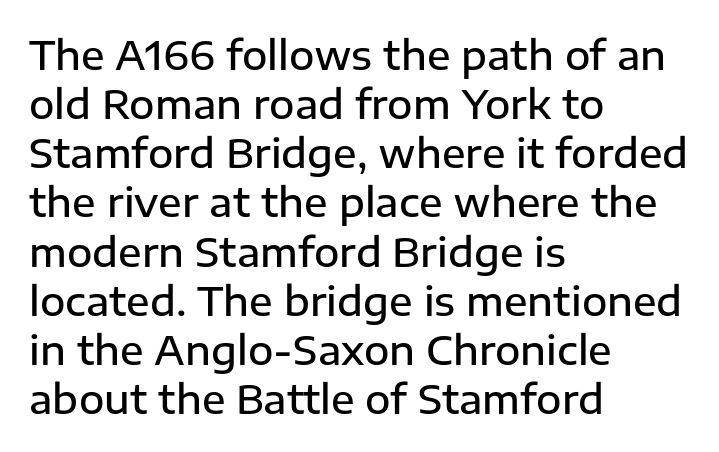
Q: Is the text bold? A: Semi-bold.
Q: Is the text italic (slanted)? A: No, it is upright.
Q: Is the typeface a serif or a sans-serif typeface? A: Sans-serif.
Q: Is the text underlined? A: No.
Q: How is the paragraph aligned? A: Left-aligned.
Q: Is the spacing between letters normal or unusually wide? A: Normal.
Q: Is the spacing between lines tight, normal or loose? A: Normal.
Q: Width (condensed, normal, or wide)? A: Normal.
Q: Stroke contrast? A: Low.
Q: x-height? A: Medium.
Q: Monospaced? A: No.
